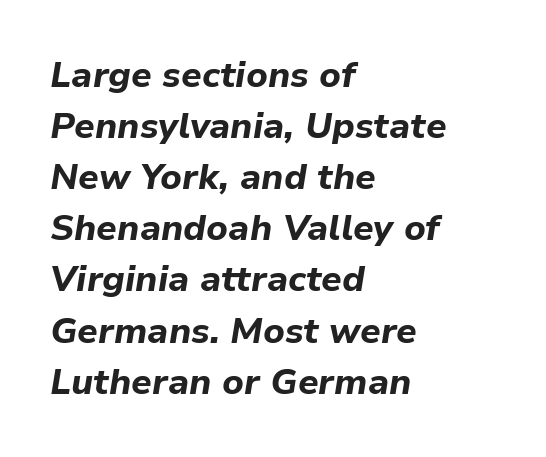
{"italic": "yes", "lean": "right", "slant_degrees": 9, "bold": "yes", "weight": "bold", "width": "normal", "stroke_contrast": "low", "x_height": "medium", "monospaced": "no", "underline": "no", "align": "left", "line_spacing": "normal", "line_spacing_ratio": 1.42, "letter_spacing": "normal", "letter_spacing_em": 0.0, "glyph_px": 36}
